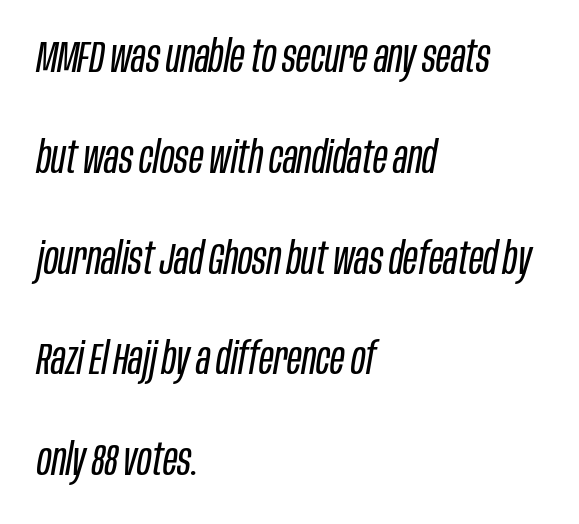
Q: Is the text bold? A: No.
Q: Is the text italic (slanted)? A: Yes, it leans right by about 10 degrees.
Q: Is the text underlined? A: No.
Q: How is the paragraph aligned? A: Left-aligned.
Q: Is the spacing between letters normal or unusually wide? A: Normal.
Q: Is the spacing between lines tight, normal or loose? A: Loose.
Q: Width (condensed, normal, or wide)? A: Condensed.
Q: Stroke contrast? A: Low.
Q: x-height? A: Large.
Q: Monospaced? A: No.
